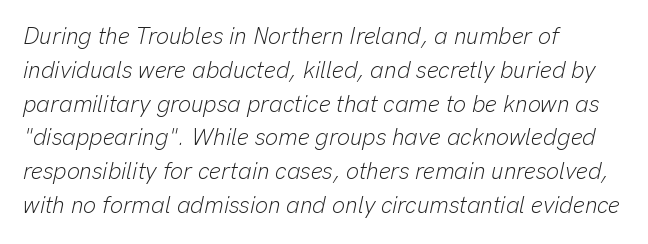
Q: Is the text bold? A: No.
Q: Is the text italic (slanted)? A: Yes, it leans right by about 13 degrees.
Q: Is the text underlined? A: No.
Q: How is the paragraph aligned? A: Left-aligned.
Q: Is the spacing between letters normal or unusually wide? A: Normal.
Q: Is the spacing between lines tight, normal or loose? A: Normal.
